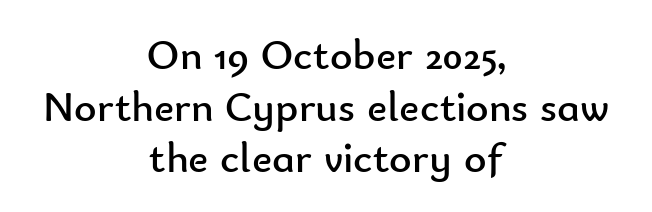
The letters advance in unequal steps, a hallmark of proportional type. The face used here is a sans, in the tradition of grotesques and geometrics. This rendering features lettering with no underline. Stroke thickness stays within the range of a standard reading face or lighter.
